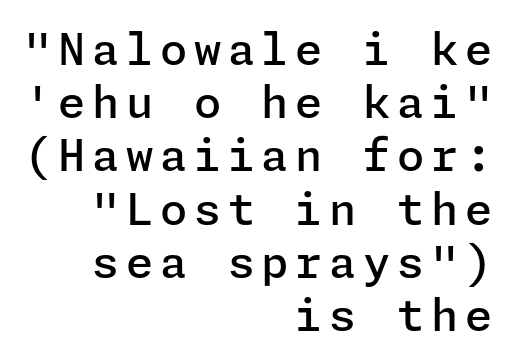
The image shows 44 px semibold sans-serif type, upright; set right-aligned, line spacing 1.21x, not underlined; low stroke contrast and a medium x-height.
